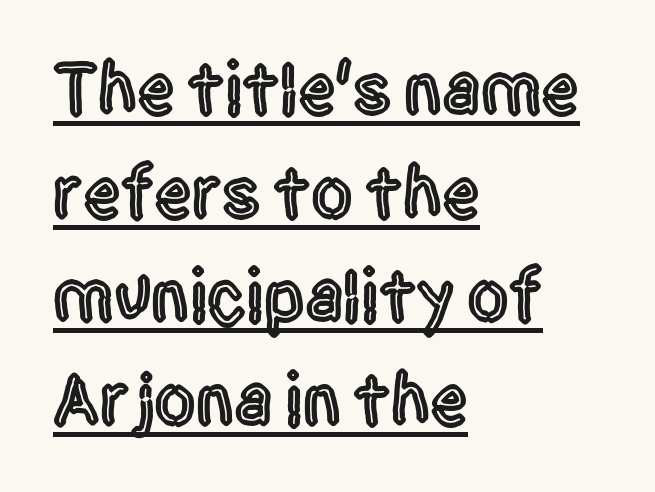
Q: Is the text italic (slanted)? A: No, it is upright.
Q: Is the typeface a serif or a sans-serif typeface? A: Sans-serif.
Q: Is the text underlined? A: Yes.
Q: How is the paragraph aligned? A: Left-aligned.
Q: Is the spacing between letters normal or unusually wide? A: Normal.
Q: Is the spacing between lines tight, normal or loose? A: Normal.
Q: Width (condensed, normal, or wide)? A: Condensed.
Q: x-height? A: Large.
Q: Monospaced? A: No.
